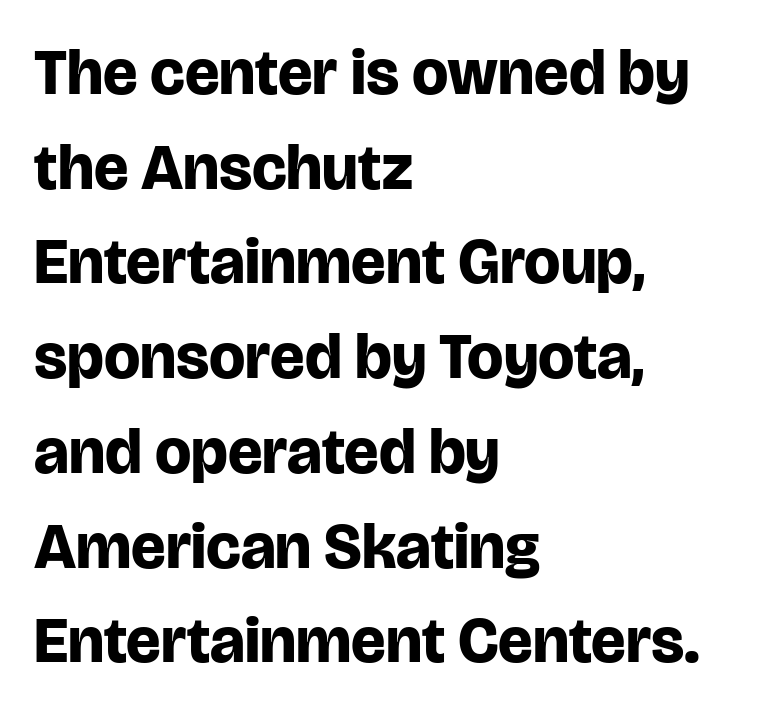
{"serif": "no", "italic": "no", "bold": "yes", "weight": "bold", "width": "normal", "stroke_contrast": "low", "x_height": "large", "monospaced": "no", "underline": "no", "align": "left", "line_spacing": "normal", "line_spacing_ratio": 1.48, "letter_spacing": "normal", "letter_spacing_em": 0.0, "glyph_px": 64}
